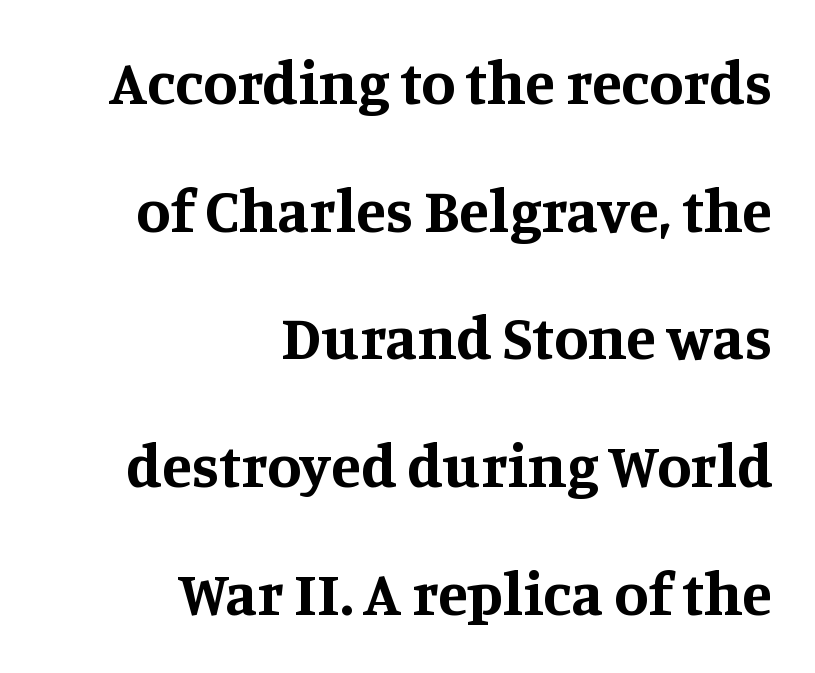
Q: Is the text bold? A: Yes.
Q: Is the text italic (slanted)? A: No, it is upright.
Q: Is the typeface a serif or a sans-serif typeface? A: Serif.
Q: Is the text underlined? A: No.
Q: How is the paragraph aligned? A: Right-aligned.
Q: Is the spacing between letters normal or unusually wide? A: Normal.
Q: Is the spacing between lines tight, normal or loose? A: Loose.
Q: Width (condensed, normal, or wide)? A: Normal.
Q: Stroke contrast? A: Medium.
Q: x-height? A: Large.
Q: Monospaced? A: No.
